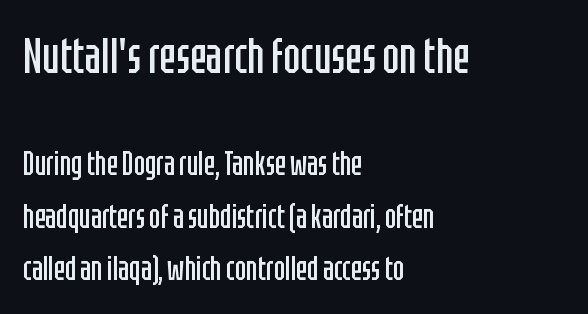
Q: Is the text bold? A: No.
Q: Is the text italic (slanted)? A: No, it is upright.
Q: Is the typeface a serif or a sans-serif typeface? A: Sans-serif.
Q: Is the text underlined? A: No.
Q: How is the paragraph aligned? A: Left-aligned.
Q: Is the spacing between letters normal or unusually wide? A: Normal.
Q: Is the spacing between lines tight, normal or loose? A: Normal.
Q: Which block of text is set in a larger size, the first (top) or the second (bottom)? A: The first (top) one.
Q: Width (condensed, normal, or wide)? A: Condensed.
Q: Stroke contrast? A: Low.
Q: x-height? A: Large.
Q: Monospaced? A: No.
